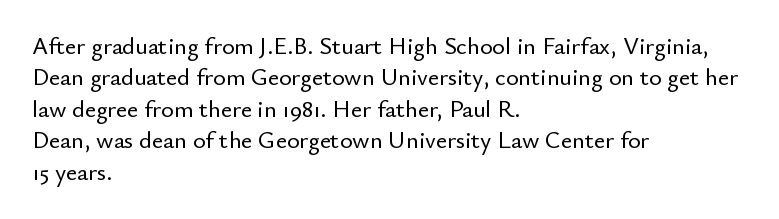
Q: Is the text italic (slanted)? A: No, it is upright.
Q: Is the text underlined? A: No.
Q: How is the paragraph aligned? A: Left-aligned.
Q: Is the spacing between letters normal or unusually wide? A: Normal.
Q: Is the spacing between lines tight, normal or loose? A: Normal.
